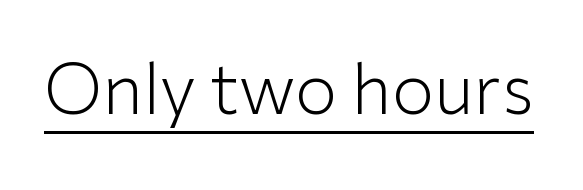
Quick note: underline on. Classification — sans serif. Weight class: somewhere from thin through regular. Note the varied advance widths — an 'i' is clearly narrower than an 'm'.
